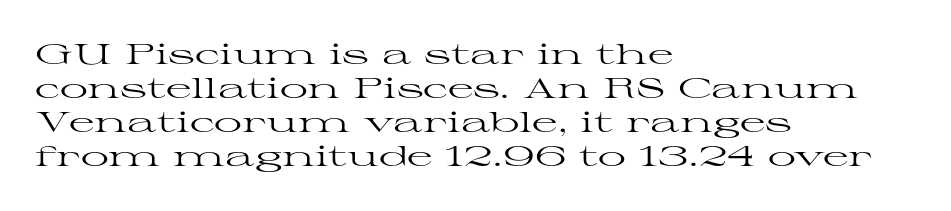
The image shows 28 px regular-weight, wide serif type, upright; set left-aligned, line spacing 1.21x, normal letter spacing, not underlined; high stroke contrast and a medium x-height.
